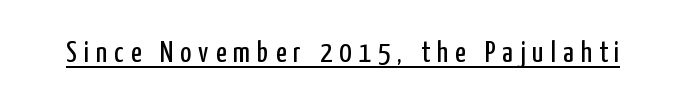
Q: Is the text bold? A: No.
Q: Is the text italic (slanted)? A: No, it is upright.
Q: Is the typeface a serif or a sans-serif typeface? A: Sans-serif.
Q: Is the text underlined? A: Yes.
Q: Is the spacing between letters normal or unusually wide? A: Unusually wide.
Q: Width (condensed, normal, or wide)? A: Condensed.
Q: Stroke contrast? A: Low.
Q: x-height? A: Medium.
Q: Monospaced? A: No.
